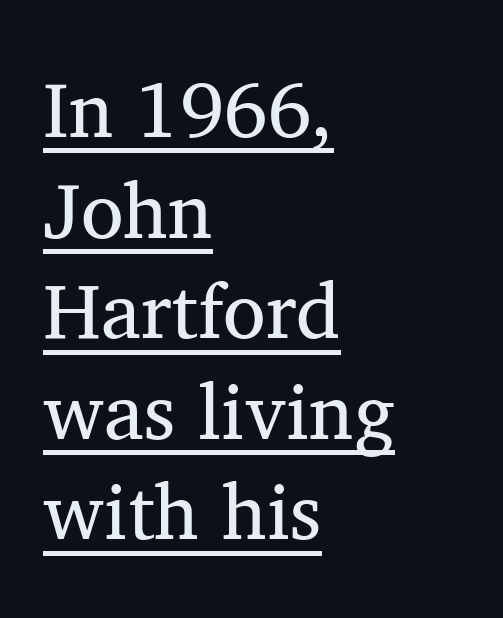
{"serif": "yes", "italic": "no", "bold": "no", "weight": "regular", "width": "normal", "stroke_contrast": "medium", "x_height": "medium", "monospaced": "no", "underline": "yes", "align": "left", "line_spacing": "normal", "line_spacing_ratio": 1.29, "letter_spacing": "normal", "letter_spacing_em": 0.0, "glyph_px": 78}
